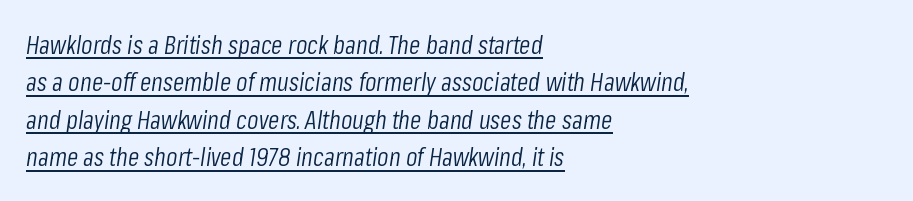
{"italic": "yes", "lean": "right", "slant_degrees": 8, "bold": "no", "underline": "yes", "align": "left", "line_spacing": "normal", "line_spacing_ratio": 1.44, "letter_spacing": "normal", "letter_spacing_em": 0.0, "glyph_px": 26}
